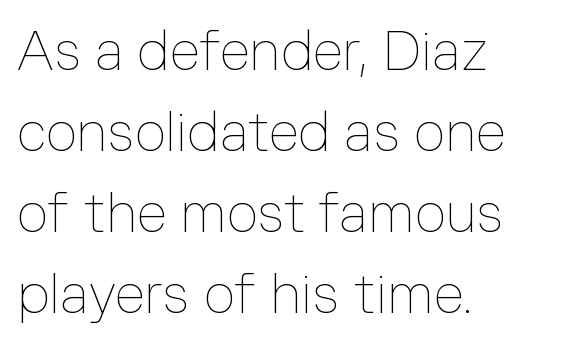
These lines were composed using upright roman letters. No extra tracking has been applied to these lines. Spacing verdict: proportional, widths tailored to each character. Heaviness? Minimal to ordinary, like unemphasized prose.
